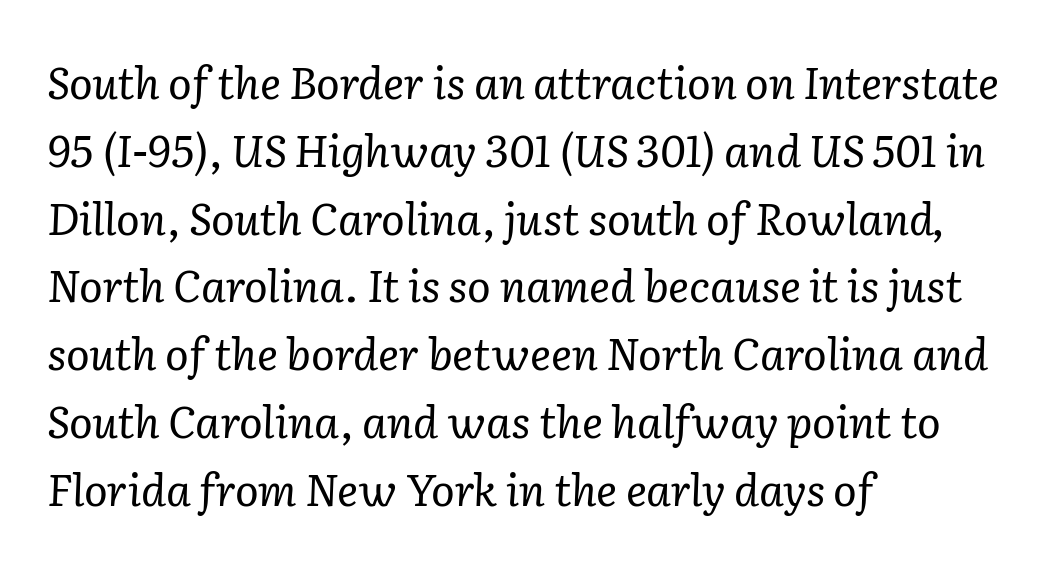
Q: Is the text bold? A: No.
Q: Is the text italic (slanted)? A: Yes, it leans right by about 2 degrees.
Q: Is the typeface a serif or a sans-serif typeface? A: Serif.
Q: Is the text underlined? A: No.
Q: How is the paragraph aligned? A: Left-aligned.
Q: Is the spacing between letters normal or unusually wide? A: Normal.
Q: Is the spacing between lines tight, normal or loose? A: Normal.
Q: Width (condensed, normal, or wide)? A: Normal.
Q: Stroke contrast? A: Low.
Q: x-height? A: Medium.
Q: Monospaced? A: No.
